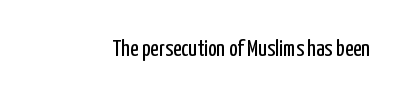
Q: Is the text bold? A: No.
Q: Is the text italic (slanted)? A: No, it is upright.
Q: Is the text underlined? A: No.
Q: Is the spacing between letters normal or unusually wide? A: Normal.
